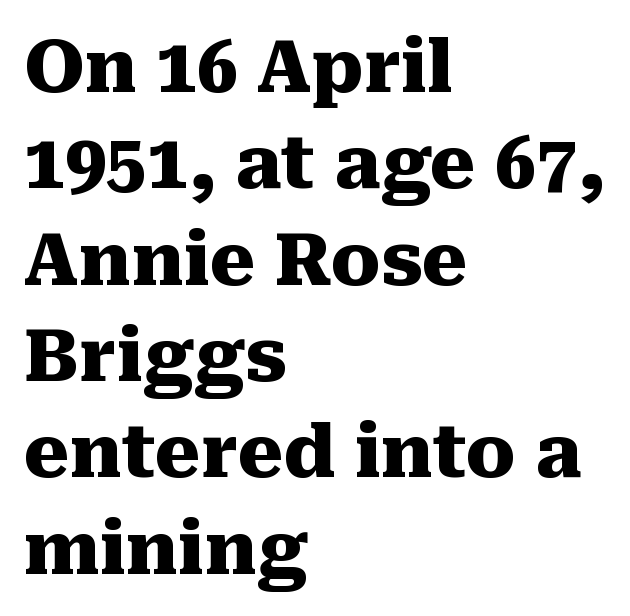
{"serif": "yes", "italic": "no", "bold": "yes", "weight": "heavy", "width": "normal", "stroke_contrast": "medium", "x_height": "medium", "monospaced": "no", "underline": "no", "align": "left", "line_spacing": "normal", "line_spacing_ratio": 1.32, "letter_spacing": "normal", "letter_spacing_em": 0.0, "glyph_px": 73}
